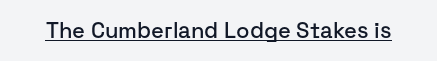
Compared with typical body copy, the letter spacing here is the same. Honestly, the underline is the first thing you notice here. No italicization has been applied; the sample stays upright.
